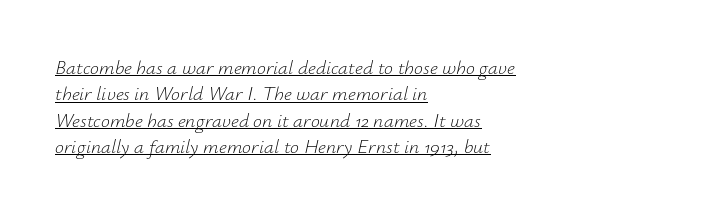
No extra tracking has been applied to these lines. Descenders here cross a horizontal rule under the line. A classic flush-left, rag-right setting is used for this passage. Italic: yes, the glyphs are oblique.
